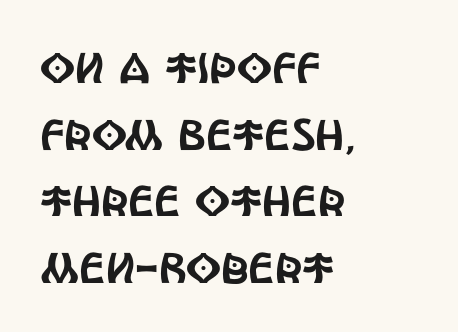
What's the leading like? Ordinary, nothing unusual. Teacher's note: observe the even left margin — that is flush-left alignment. The face used here is proportionally spaced, like ordinary book or web type. Are there feet on the stems? There aren't — it's a sans.
